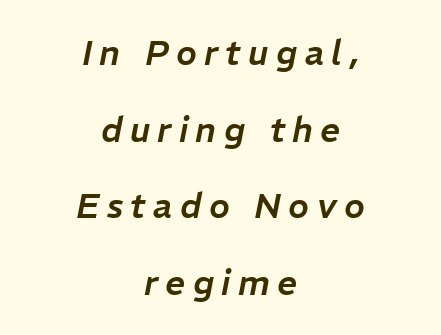
Q: Is the text italic (slanted)? A: Yes, it leans right by about 11 degrees.
Q: Is the text underlined? A: No.
Q: How is the paragraph aligned? A: Centered.
Q: Is the spacing between letters normal or unusually wide? A: Unusually wide.
Q: Is the spacing between lines tight, normal or loose? A: Loose.
Q: Width (condensed, normal, or wide)? A: Normal.
Q: Stroke contrast? A: Low.
Q: x-height? A: Medium.
Q: Monospaced? A: No.
